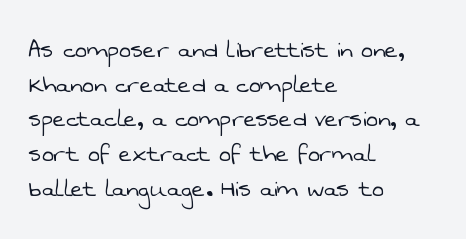
{"serif": "no", "bold": "no", "weight": "light", "width": "normal", "stroke_contrast": "low", "x_height": "medium", "monospaced": "no", "underline": "no", "align": "left", "line_spacing_ratio": 1.24, "letter_spacing": "normal", "letter_spacing_em": 0.0, "glyph_px": 28}
